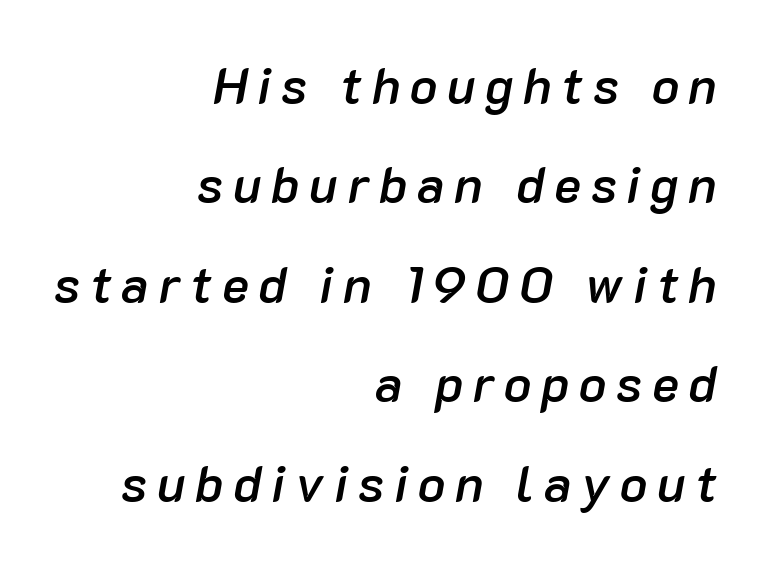
The image shows 51 px semibold type, italic (leaning right); set right-aligned, loose line spacing (1.95x), not underlined; low stroke contrast and a medium x-height.
